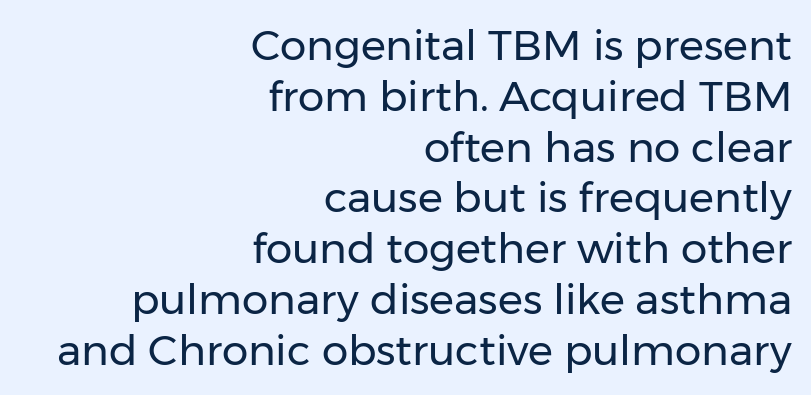
Q: Is the text bold? A: No.
Q: Is the text italic (slanted)? A: No, it is upright.
Q: Is the typeface a serif or a sans-serif typeface? A: Sans-serif.
Q: Is the text underlined? A: No.
Q: How is the paragraph aligned? A: Right-aligned.
Q: Is the spacing between letters normal or unusually wide? A: Normal.
Q: Width (condensed, normal, or wide)? A: Normal.
Q: Stroke contrast? A: Low.
Q: x-height? A: Medium.
Q: Monospaced? A: No.
